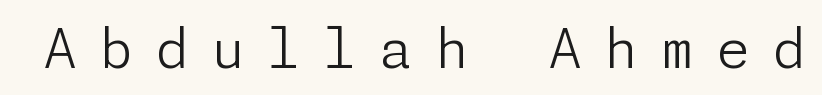
Q: Is the text bold? A: No.
Q: Is the text italic (slanted)? A: No, it is upright.
Q: Is the typeface a serif or a sans-serif typeface? A: Sans-serif.
Q: Is the text underlined? A: No.
Q: Is the spacing between letters normal or unusually wide? A: Unusually wide.
Q: Width (condensed, normal, or wide)? A: Normal.
Q: Stroke contrast? A: Low.
Q: x-height? A: Medium.
